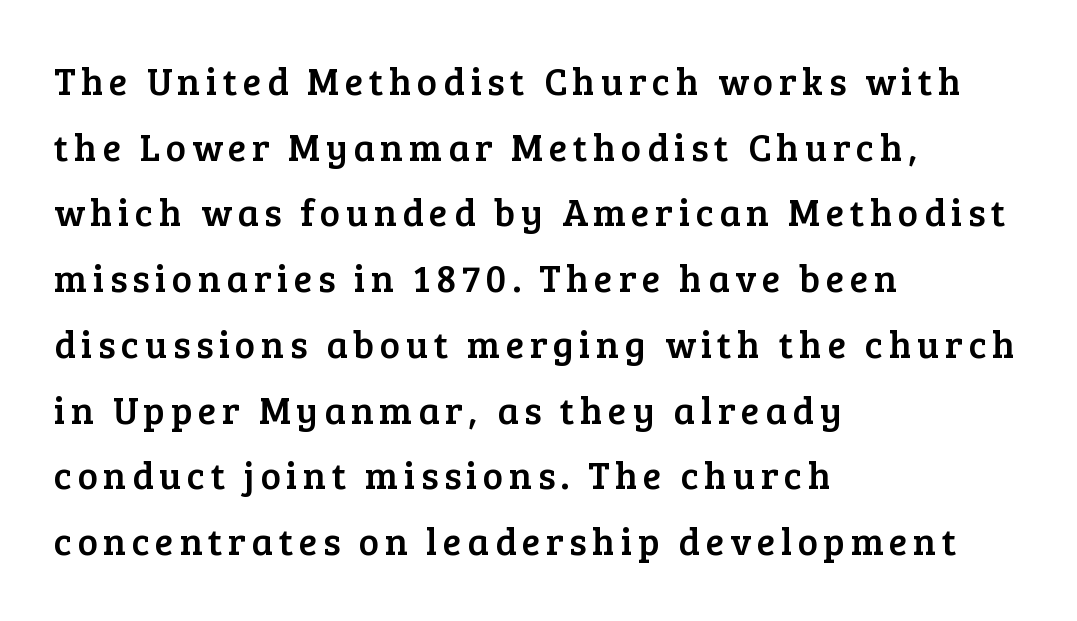
Letters rest on an invisible, unmarked baseline. Compared with a centered layout, this one pins lines to the left instead. Think of a printed novel: that variable character pitch is what you see here. Classification — serif. This is the regular roman posture of the typeface.
